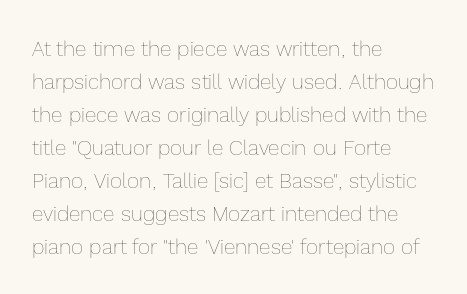
Q: Is the text bold? A: No.
Q: Is the text italic (slanted)? A: No, it is upright.
Q: Is the text underlined? A: No.
Q: How is the paragraph aligned? A: Left-aligned.
Q: Is the spacing between letters normal or unusually wide? A: Normal.
Q: Is the spacing between lines tight, normal or loose? A: Normal.
